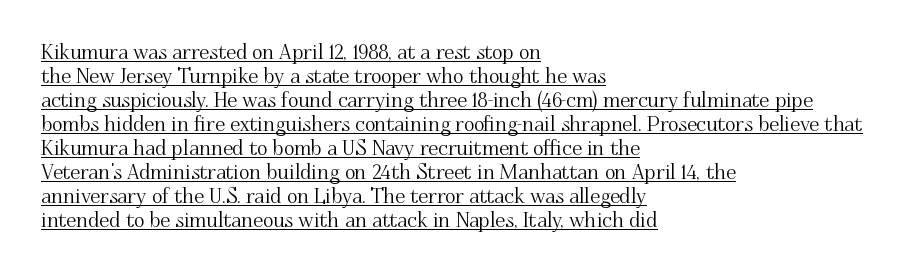
Q: Is the text italic (slanted)? A: No, it is upright.
Q: Is the text underlined? A: Yes.
Q: How is the paragraph aligned? A: Left-aligned.
Q: Is the spacing between letters normal or unusually wide? A: Normal.
